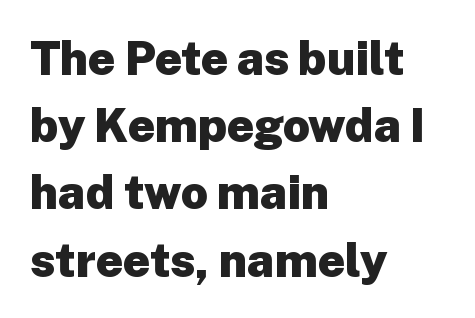
Q: Is the text bold? A: Yes.
Q: Is the text italic (slanted)? A: No, it is upright.
Q: Is the typeface a serif or a sans-serif typeface? A: Sans-serif.
Q: Is the text underlined? A: No.
Q: How is the paragraph aligned? A: Left-aligned.
Q: Is the spacing between letters normal or unusually wide? A: Normal.
Q: Is the spacing between lines tight, normal or loose? A: Normal.
Q: Width (condensed, normal, or wide)? A: Normal.
Q: Stroke contrast? A: Low.
Q: x-height? A: Medium.
Q: Monospaced? A: No.
